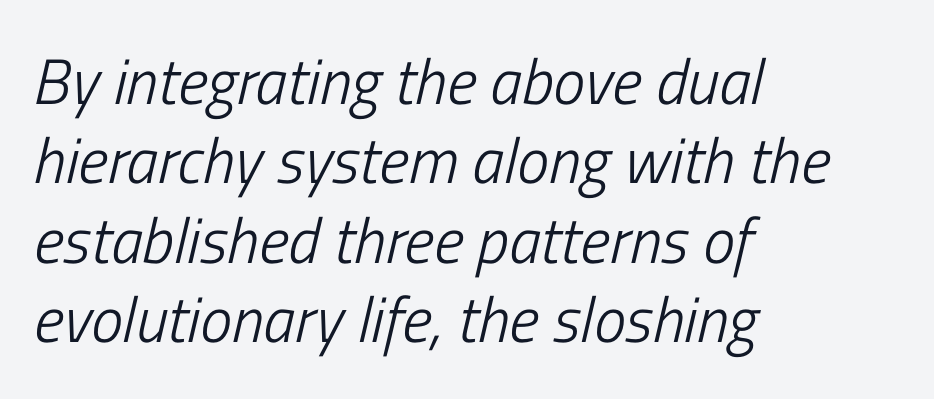
Q: Is the text bold? A: No.
Q: Is the text italic (slanted)? A: Yes, it leans right by about 13 degrees.
Q: Is the text underlined? A: No.
Q: How is the paragraph aligned? A: Left-aligned.
Q: Is the spacing between letters normal or unusually wide? A: Normal.
Q: Width (condensed, normal, or wide)? A: Condensed.
Q: Stroke contrast? A: Low.
Q: x-height? A: Medium.
Q: Monospaced? A: No.
